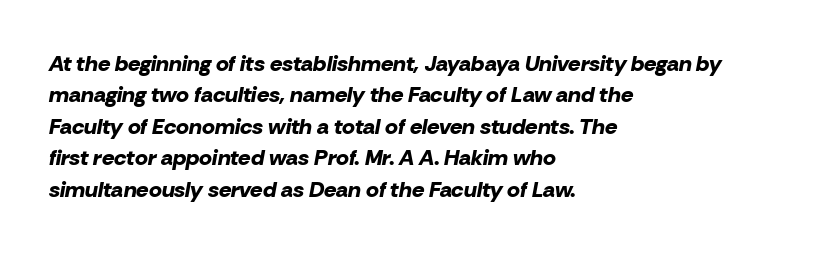
Heavy-handed strokes throughout: this text is bold. An italicized treatment has been applied to the whole sample. The vertical gap from one line to the next is medium. Caption: standard tracking, unaltered. This rendering uses left alignment, leaving the right contour irregular. The gap between lines stays unmarked.
